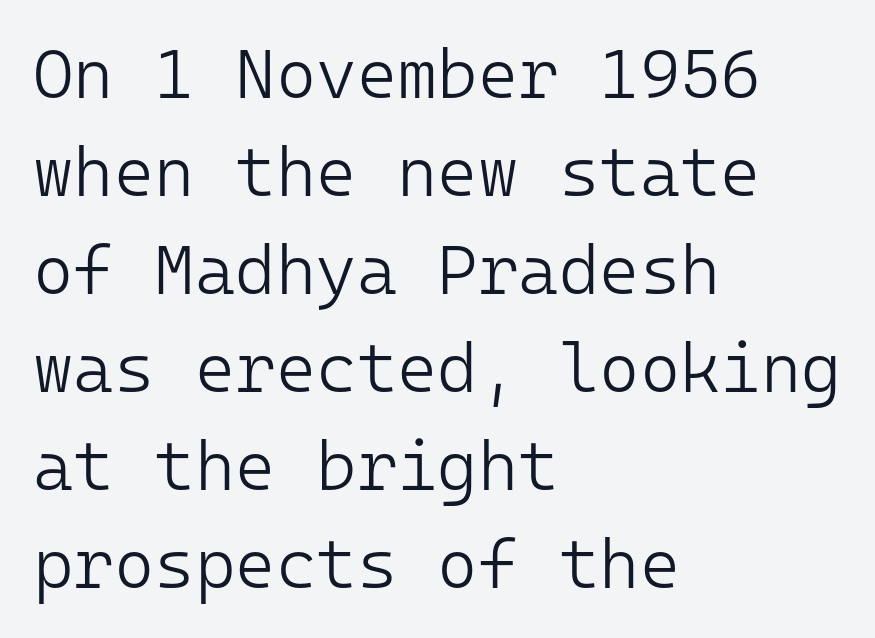
Honestly, the letter spacing is just normal — you wouldn't notice it. Layout note: lines flush left. Check the space under the baseline: it is left empty. A roman cut, with each character standing at attention.
